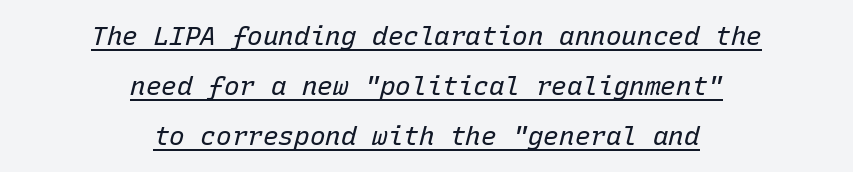
The image shows 26 px text type, italic (leaning right); set centered, loose line spacing (1.92x), normal letter spacing, underlined.
